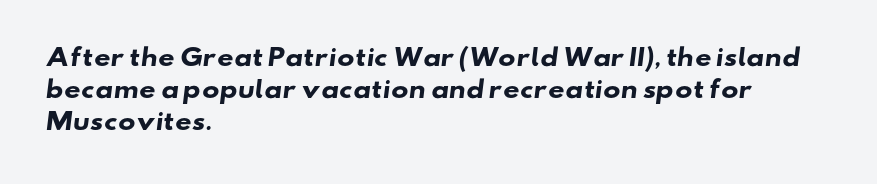
Notice how thick the strokes are: this is what a full bold looks like. One glance says typical: line gaps are just what's usual. Here the glyphs are tracked normally, forming tight word shapes. Glance below the letters and you will spot only blank space. These lines are set flush left with a ragged right edge.
